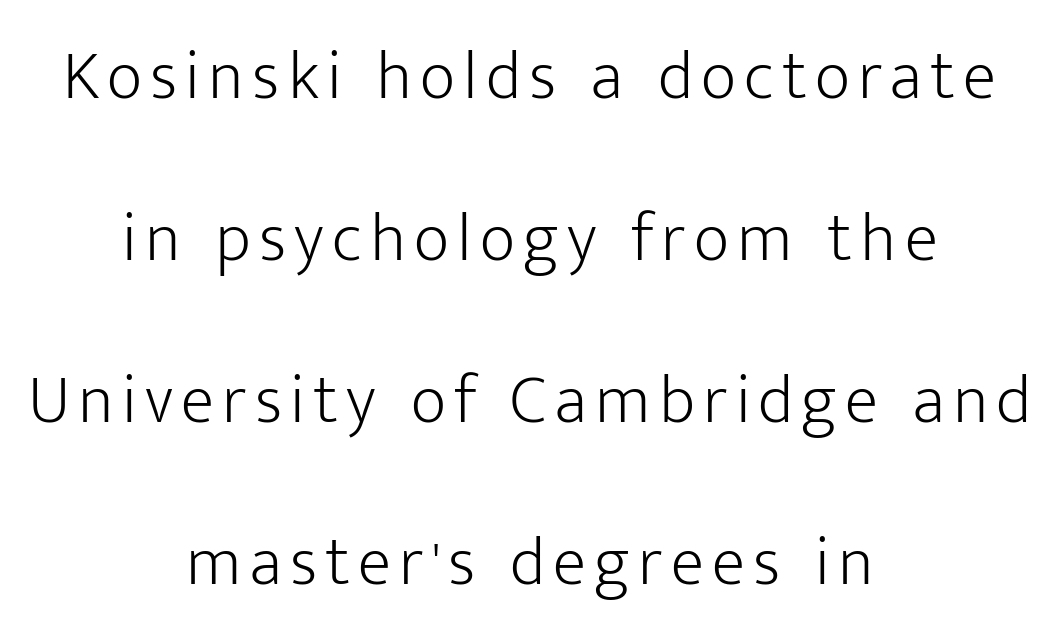
Q: Is the text bold? A: No.
Q: Is the text italic (slanted)? A: No, it is upright.
Q: Is the typeface a serif or a sans-serif typeface? A: Sans-serif.
Q: Is the text underlined? A: No.
Q: How is the paragraph aligned? A: Centered.
Q: Is the spacing between lines tight, normal or loose? A: Loose.
Q: Width (condensed, normal, or wide)? A: Normal.
Q: Stroke contrast? A: Low.
Q: x-height? A: Medium.
Q: Monospaced? A: No.
